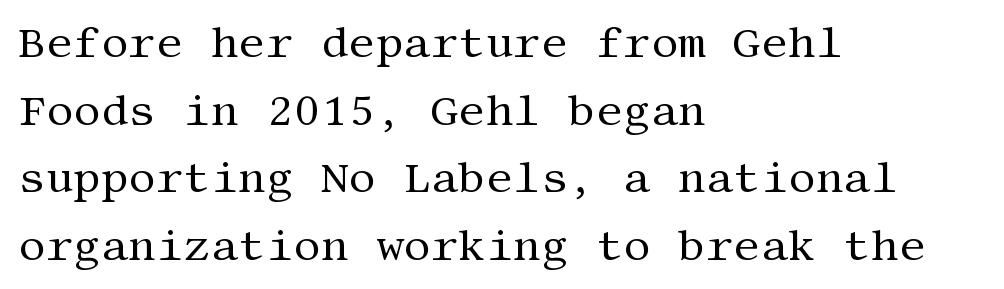
Descenders are the only things crossing below the line. The letterforms sit shoulder to shoulder at normal distance. The passage shown stacks its lines at a standard gap. Font category for this specimen: serif. The type sits square on the baseline with zero lean. Each stroke keeps to a modest, everyday thickness or less.
